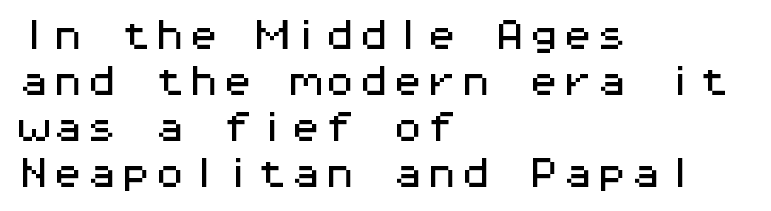
Q: Is the text italic (slanted)? A: No, it is upright.
Q: Is the typeface a serif or a sans-serif typeface? A: Sans-serif.
Q: Is the text underlined? A: No.
Q: How is the paragraph aligned? A: Left-aligned.
Q: Is the spacing between letters normal or unusually wide? A: Normal.
Q: Is the spacing between lines tight, normal or loose? A: Normal.
Q: Width (condensed, normal, or wide)? A: Wide.
Q: Stroke contrast? A: Medium.
Q: x-height? A: Medium.
Q: Monospaced? A: Yes.
